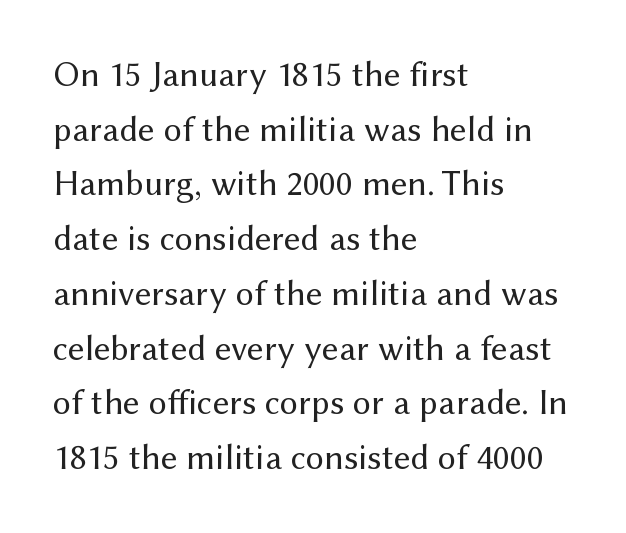
The image shows 36 px regular-weight sans-serif type, upright; set left-aligned, normal line spacing (1.52x), normal letter spacing, not underlined; medium stroke contrast and a medium x-height.
